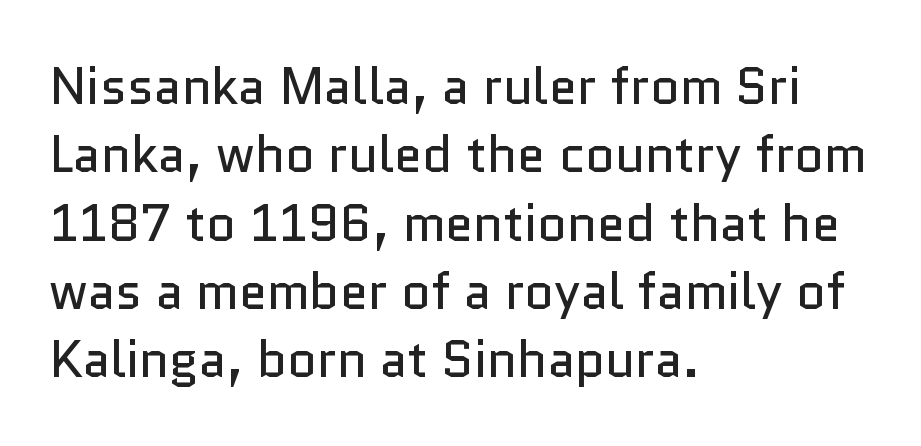
{"serif": "no", "italic": "no", "bold": "no", "weight": "regular", "width": "normal", "stroke_contrast": "low", "x_height": "medium", "monospaced": "no", "underline": "no", "align": "left", "line_spacing": "normal", "line_spacing_ratio": 1.34, "letter_spacing": "normal", "letter_spacing_em": 0.0, "glyph_px": 51}
